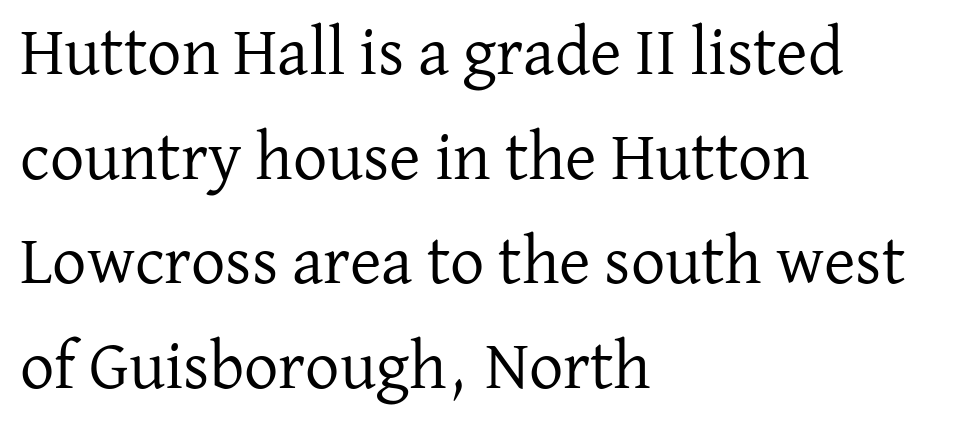
{"serif": "yes", "italic": "no", "bold": "no", "weight": "regular", "width": "normal", "stroke_contrast": "low", "x_height": "medium", "monospaced": "no", "underline": "no", "align": "left", "line_spacing": "normal", "line_spacing_ratio": 1.54, "letter_spacing": "normal", "letter_spacing_em": 0.0, "glyph_px": 68}
